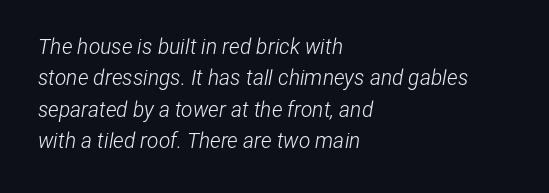
{"italic": "yes", "lean": "right", "slant_degrees": 12, "bold": "no", "underline": "no", "align": "left", "line_spacing": "normal", "line_spacing_ratio": 1.5, "letter_spacing": "normal", "letter_spacing_em": 0.0, "glyph_px": 21}
